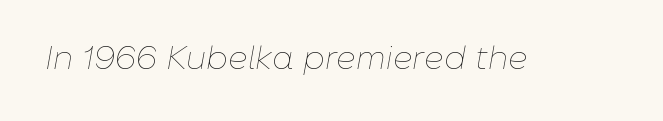
{"italic": "yes", "lean": "right", "slant_degrees": 10, "bold": "no", "weight": "thin", "width": "normal", "stroke_contrast": "low", "x_height": "medium", "monospaced": "no", "underline": "no", "letter_spacing": "normal", "letter_spacing_em": 0.0, "glyph_px": 33}
